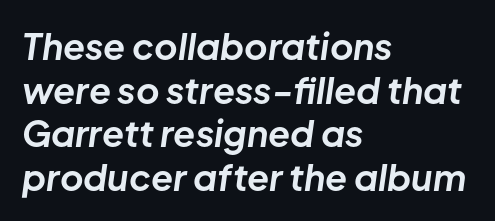
Q: Is the text bold? A: Yes.
Q: Is the text italic (slanted)? A: Yes, it leans right by about 8 degrees.
Q: Is the text underlined? A: No.
Q: How is the paragraph aligned? A: Left-aligned.
Q: Is the spacing between letters normal or unusually wide? A: Normal.
Q: Width (condensed, normal, or wide)? A: Normal.
Q: Stroke contrast? A: Low.
Q: x-height? A: Medium.
Q: Monospaced? A: No.
